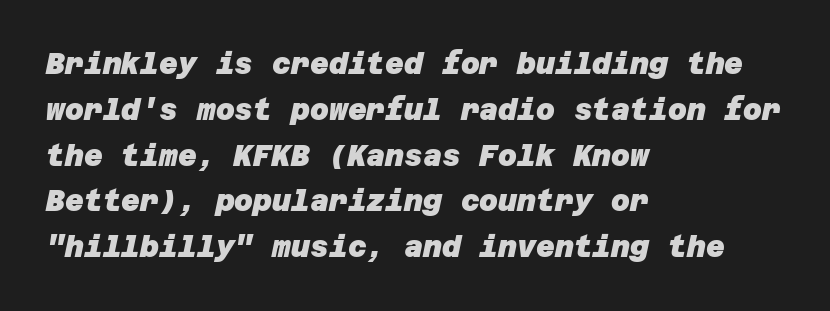
Q: Is the text bold? A: Yes.
Q: Is the typeface a serif or a sans-serif typeface? A: Sans-serif.
Q: Is the text underlined? A: No.
Q: How is the paragraph aligned? A: Left-aligned.
Q: Is the spacing between letters normal or unusually wide? A: Normal.
Q: Is the spacing between lines tight, normal or loose? A: Normal.
Q: Width (condensed, normal, or wide)? A: Normal.
Q: Stroke contrast? A: Low.
Q: x-height? A: Large.
